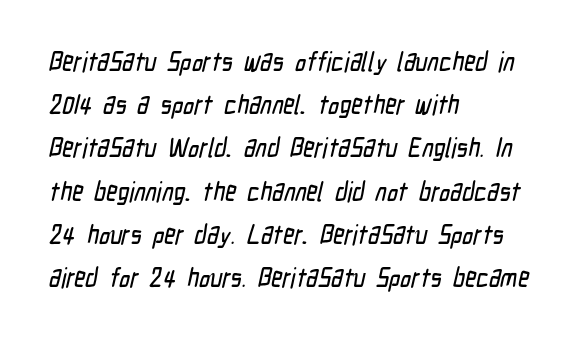
{"underline": "no", "align": "left", "line_spacing": "normal", "line_spacing_ratio": 1.6, "letter_spacing": "normal", "letter_spacing_em": 0.0, "glyph_px": 27}
